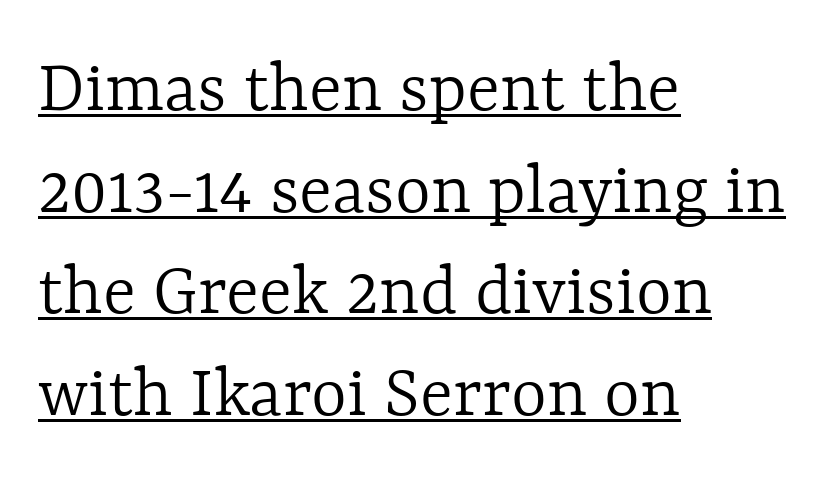
The image shows 77 px light type, upright; set left-aligned, normal line spacing (1.32x), normal letter spacing, underlined; a medium x-height.
